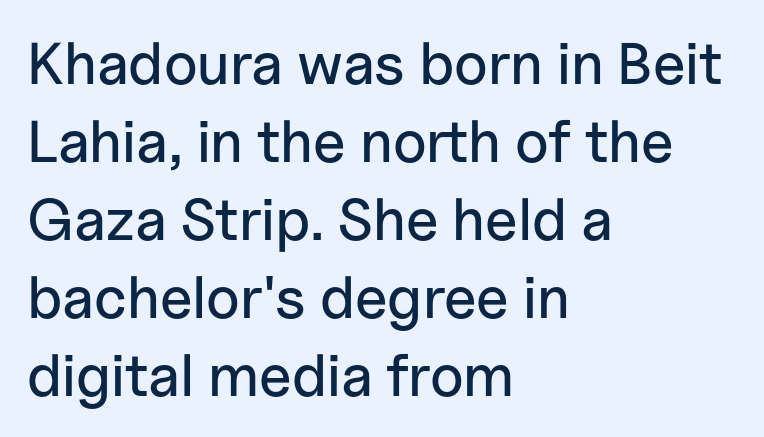
{"serif": "no", "italic": "no", "width": "normal", "stroke_contrast": "low", "x_height": "medium", "monospaced": "no", "underline": "no", "align": "left", "line_spacing": "normal", "line_spacing_ratio": 1.32, "letter_spacing": "normal", "letter_spacing_em": 0.0, "glyph_px": 59}
